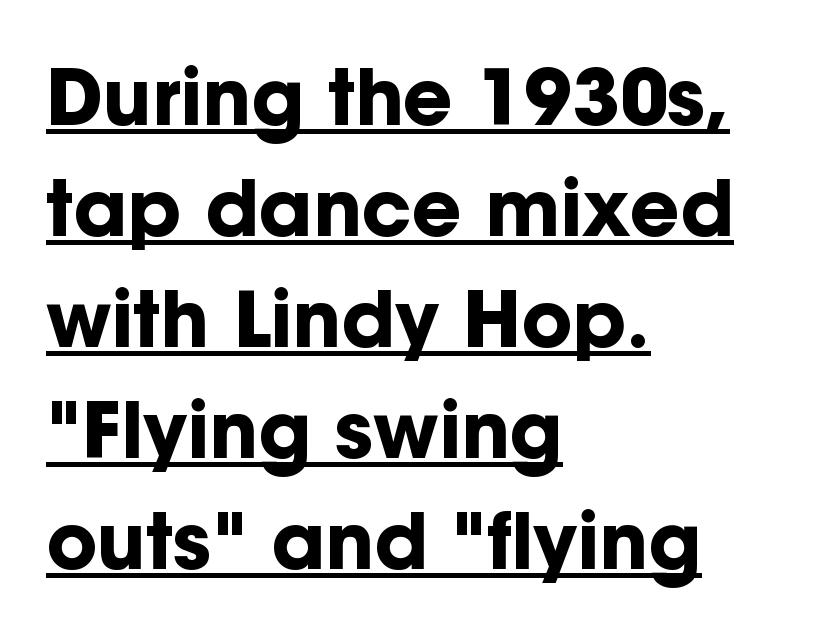
{"serif": "no", "italic": "no", "bold": "yes", "weight": "bold", "width": "normal", "stroke_contrast": "low", "x_height": "medium", "monospaced": "no", "underline": "yes", "align": "left", "line_spacing": "normal", "line_spacing_ratio": 1.44, "letter_spacing": "normal", "letter_spacing_em": 0.0, "glyph_px": 77}
